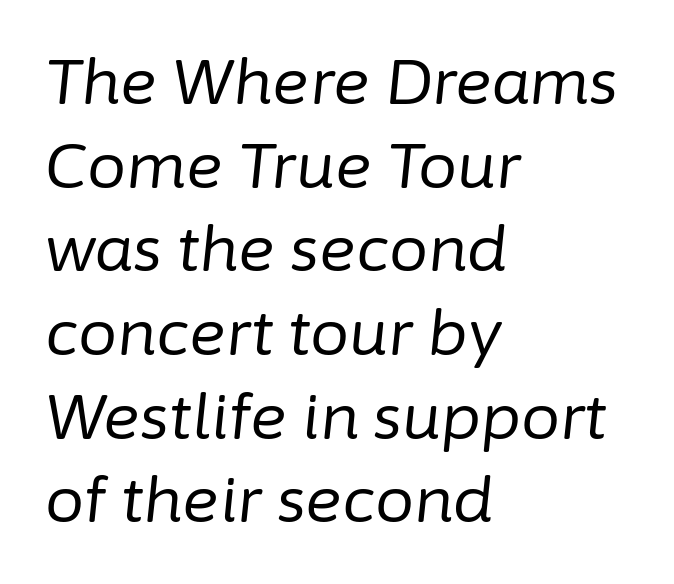
These lines sit exactly where default settings would place them. The letters advance in unequal steps, a hallmark of proportional type. Only glyphs here, with clear space below each row. The typesetting does not lean heavy: it is not bold. In terms of posture, this sample is oblique.
